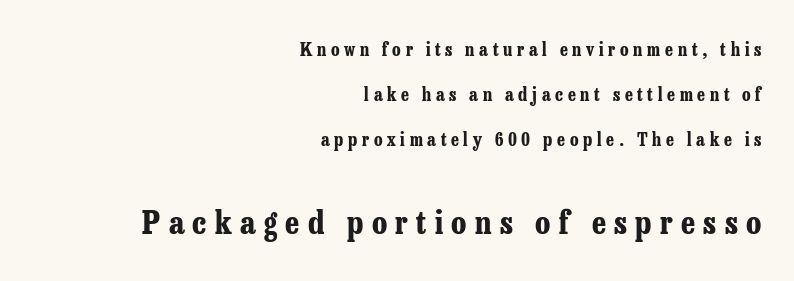
Q: Is the text bold? A: Yes.
Q: Is the text italic (slanted)? A: No, it is upright.
Q: Is the typeface a serif or a sans-serif typeface? A: Serif.
Q: Is the text underlined? A: No.
Q: How is the paragraph aligned? A: Right-aligned.
Q: Is the spacing between letters normal or unusually wide? A: Unusually wide.
Q: Is the spacing between lines tight, normal or loose? A: Loose.
Q: Which block of text is set in a larger size, the first (top) or the second (bottom)? A: The second (bottom) one.
Q: Width (condensed, normal, or wide)? A: Condensed.
Q: Stroke contrast? A: Low.
Q: x-height? A: Medium.
Q: Monospaced? A: No.
